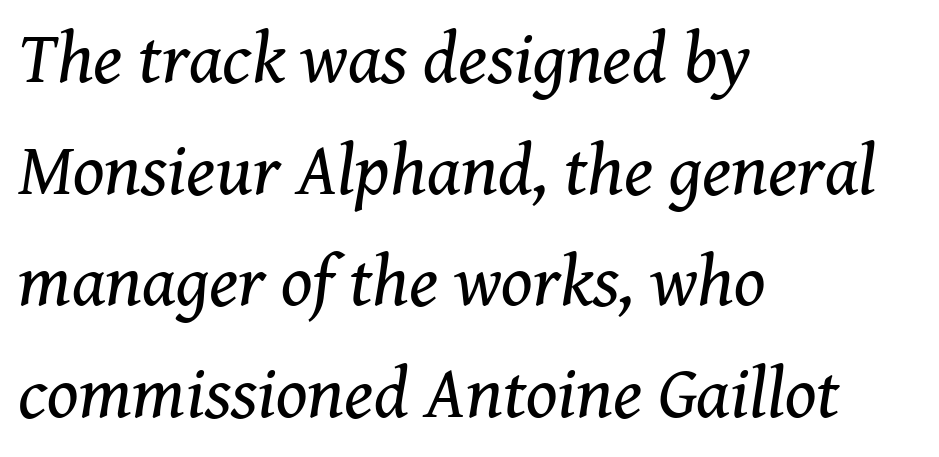
Q: Is the text bold? A: No.
Q: Is the text italic (slanted)? A: Yes, it leans right by about 8 degrees.
Q: Is the typeface a serif or a sans-serif typeface? A: Serif.
Q: Is the text underlined? A: No.
Q: How is the paragraph aligned? A: Left-aligned.
Q: Is the spacing between letters normal or unusually wide? A: Normal.
Q: Is the spacing between lines tight, normal or loose? A: Normal.
Q: Width (condensed, normal, or wide)? A: Normal.
Q: Stroke contrast? A: Medium.
Q: x-height? A: Medium.
Q: Monospaced? A: No.
